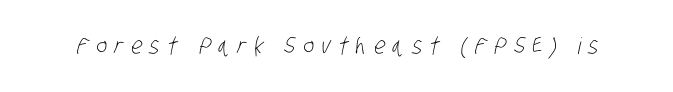
The image shows 23 px text type; set unusually wide letter spacing (+0.33 em), not underlined.
